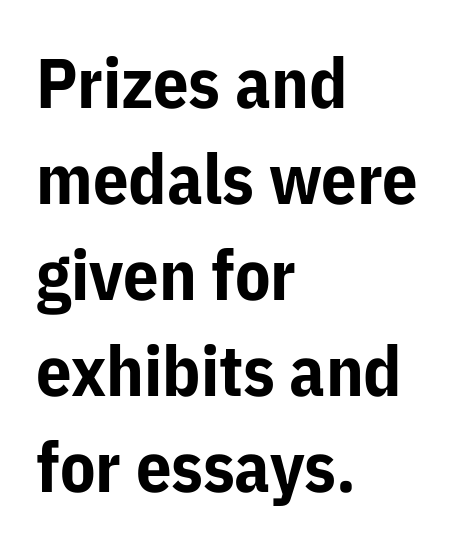
{"serif": "no", "italic": "no", "bold": "yes", "weight": "bold", "width": "normal", "stroke_contrast": "low", "x_height": "medium", "monospaced": "no", "underline": "no", "align": "left", "line_spacing": "normal", "line_spacing_ratio": 1.37, "letter_spacing": "normal", "letter_spacing_em": 0.0, "glyph_px": 70}
